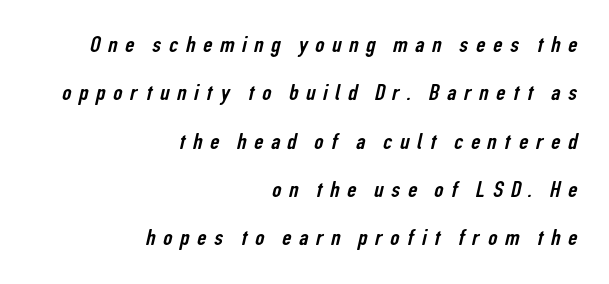
The space between consecutive lines is lavish. Just letters on the line, the space beneath them empty. These lines have a slow, spaced-out rhythm from letter to letter. Right-aligned paragraph, ragged on the left.
